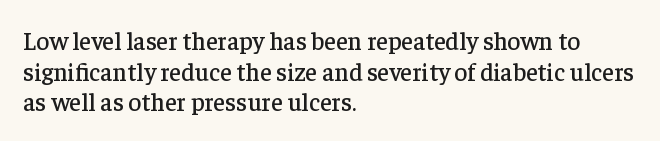
{"italic": "no", "underline": "no", "align": "left", "line_spacing_ratio": 1.23, "letter_spacing": "normal", "letter_spacing_em": 0.0, "glyph_px": 25}
